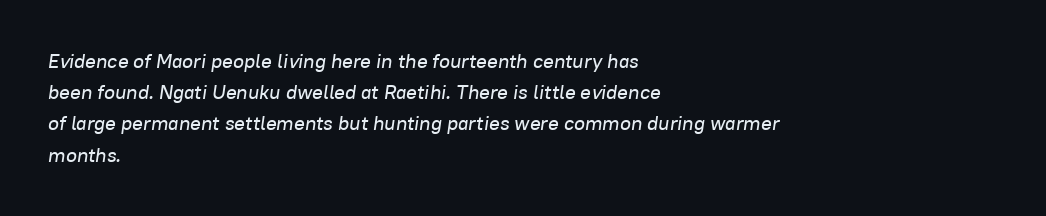
{"italic": "yes", "lean": "right", "slant_degrees": 8, "underline": "no", "align": "left", "line_spacing": "normal", "line_spacing_ratio": 1.56, "letter_spacing": "normal", "letter_spacing_em": 0.0, "glyph_px": 20}
